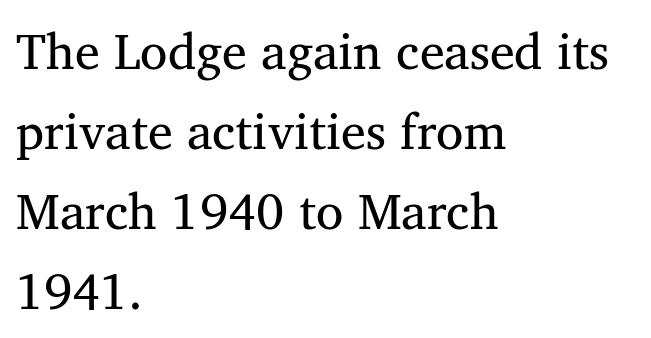
Q: Is the text bold? A: No.
Q: Is the typeface a serif or a sans-serif typeface? A: Serif.
Q: Is the text underlined? A: No.
Q: How is the paragraph aligned? A: Left-aligned.
Q: Is the spacing between letters normal or unusually wide? A: Normal.
Q: Is the spacing between lines tight, normal or loose? A: Normal.
Q: Width (condensed, normal, or wide)? A: Normal.
Q: Stroke contrast? A: Medium.
Q: x-height? A: Medium.
Q: Monospaced? A: No.
